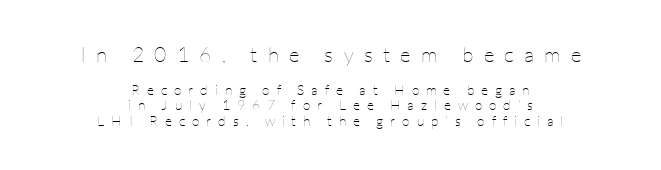
The image shows 21 px text type, upright; set centered, tight line spacing (1.1x), unusually wide letter spacing (+0.49 em), not underlined; the first (top) block is 1.5x larger.
